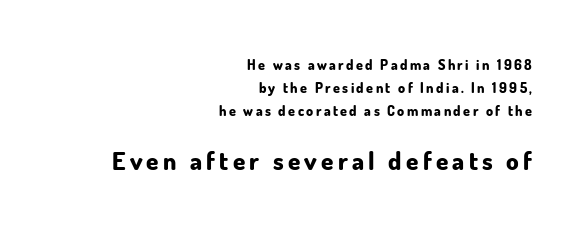
{"italic": "no", "bold": "yes", "underline": "no", "align": "right", "line_spacing": "normal", "line_spacing_ratio": 1.64, "larger_block": "second", "size_ratio": 1.79, "glyph_px": 25}
